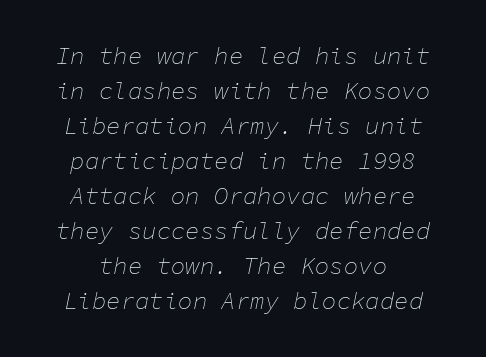
Q: Is the text bold? A: No.
Q: Is the text italic (slanted)? A: Yes, it leans right by about 11 degrees.
Q: Is the text underlined? A: No.
Q: Is the spacing between letters normal or unusually wide? A: Normal.
Q: Is the spacing between lines tight, normal or loose? A: Normal.
